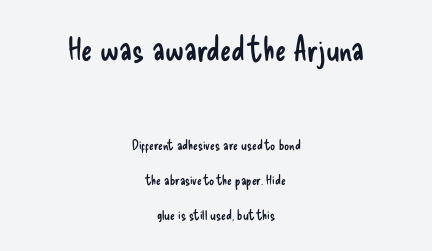
Between one letter and the next there's only the usual sliver of space. A light-to-regular cut is what we see here. The rendering uses natural spacing where letterforms have individual widths. If you squint, the top block still reads clearly — it's the larger of the two. Both edges are ragged and mirror each other, which tells us the setting is centered. The type sits square on the baseline with zero lean.
